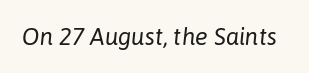
The image shows 24 px text type, italic (leaning right); set normal letter spacing, not underlined.
